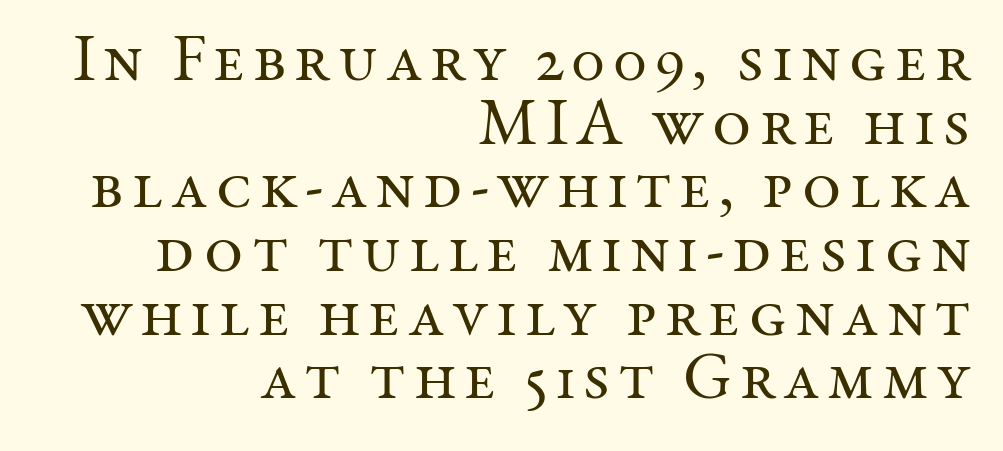
This sample has the flowing, uneven cadence of proportional lettering. This is not heavy type; no bold has been used. No word sits above an underline. The vertical gap from one line to the next is small. Old-style or modern, the face here clearly has serifs. You can tell it's not italic because the verticals are truly vertical.
